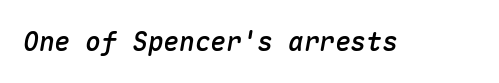
The image shows 26 px text type, italic (leaning right); set normal letter spacing, not underlined.
